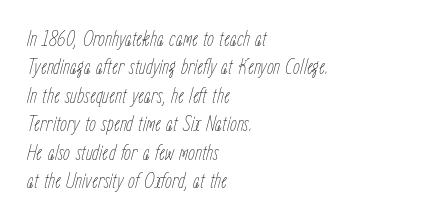
Q: Is the text bold? A: No.
Q: Is the text italic (slanted)? A: Yes, it leans right by about 15 degrees.
Q: Is the text underlined? A: No.
Q: How is the paragraph aligned? A: Left-aligned.
Q: Is the spacing between letters normal or unusually wide? A: Normal.
Q: Is the spacing between lines tight, normal or loose? A: Normal.
